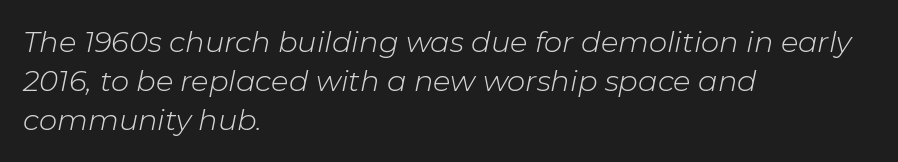
The image shows 29 px light type, italic (leaning right); set left-aligned, normal line spacing (1.35x), normal letter spacing, not underlined; low stroke contrast and a medium x-height.
